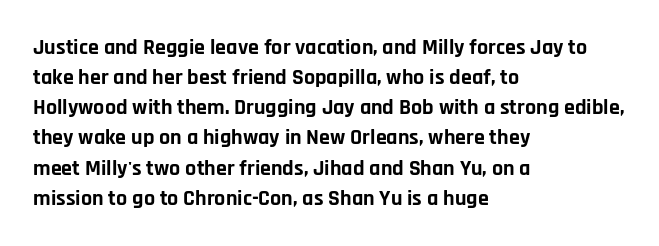
Q: Is the text bold? A: Yes.
Q: Is the text italic (slanted)? A: No, it is upright.
Q: Is the text underlined? A: No.
Q: How is the paragraph aligned? A: Left-aligned.
Q: Is the spacing between letters normal or unusually wide? A: Normal.
Q: Is the spacing between lines tight, normal or loose? A: Normal.
